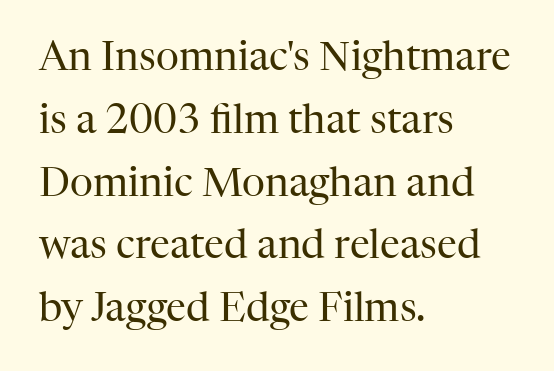
{"serif": "yes", "italic": "no", "bold": "no", "weight": "regular", "width": "normal", "stroke_contrast": "high", "x_height": "medium", "monospaced": "no", "underline": "no", "align": "left", "line_spacing": "normal", "line_spacing_ratio": 1.57, "letter_spacing": "normal", "letter_spacing_em": 0.0, "glyph_px": 40}
